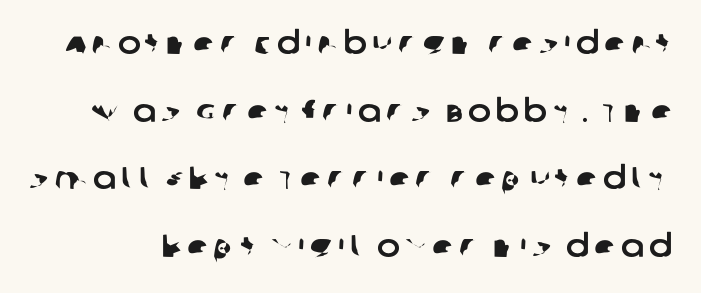
Successive baselines arrive slowly, with a big drop between each. Decoration check: the copy has no underline. Each letter keeps its own natural width here, so spacing adapts to shape. Check where the strokes stop: nothing finishes them off — pure sans.
